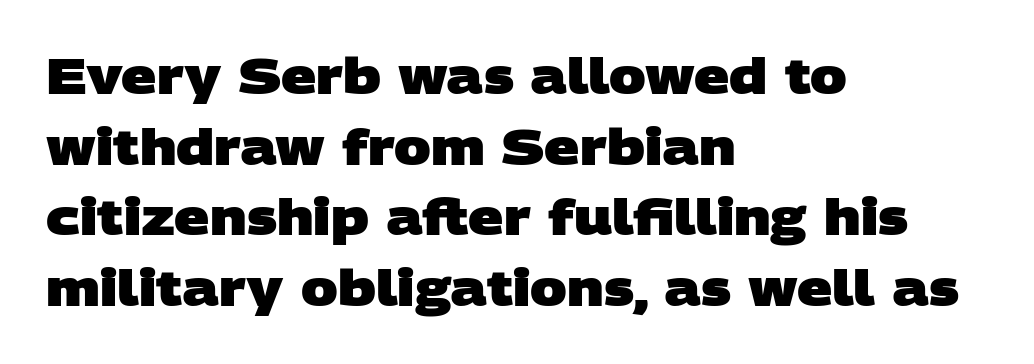
Q: Is the text bold? A: Yes.
Q: Is the typeface a serif or a sans-serif typeface? A: Sans-serif.
Q: Is the text underlined? A: No.
Q: How is the paragraph aligned? A: Left-aligned.
Q: Is the spacing between letters normal or unusually wide? A: Normal.
Q: Is the spacing between lines tight, normal or loose? A: Normal.
Q: Width (condensed, normal, or wide)? A: Wide.
Q: Stroke contrast? A: Low.
Q: x-height? A: Large.
Q: Monospaced? A: No.
